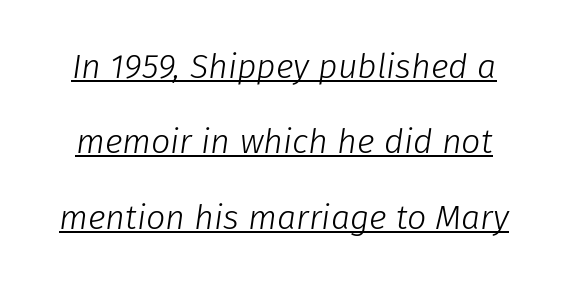
The passage shown has conventional tracking throughout. The space between consecutive lines is lavish. Yep, that's italic — everything's leaning. The rendered words wear a rule along their underside. This sample has the flowing, uneven cadence of proportional lettering.
